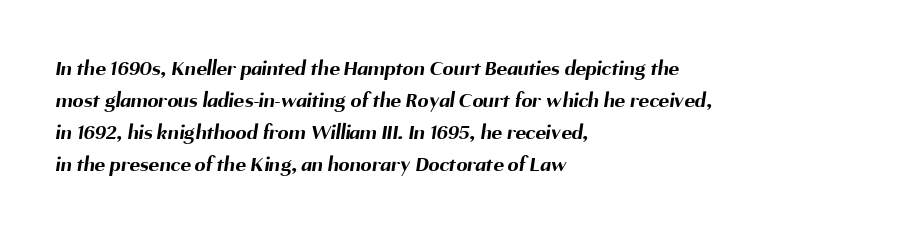
{"bold": "yes", "underline": "no", "align": "left", "line_spacing": "normal", "line_spacing_ratio": 1.45, "letter_spacing": "normal", "letter_spacing_em": 0.0, "glyph_px": 22}
